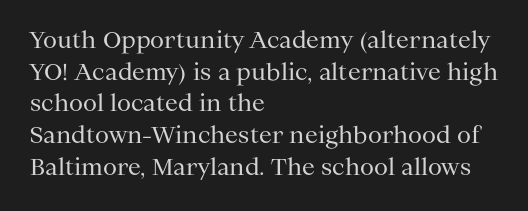
The image shows 23 px text type, upright; set left-aligned, normal line spacing (1.38x), normal letter spacing, not underlined.
